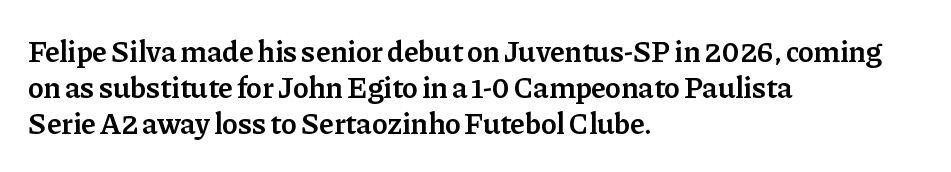
The image shows 30 px semibold serif type, upright; set left-aligned, line spacing 1.2x, normal letter spacing, not underlined; low stroke contrast and a medium x-height.
